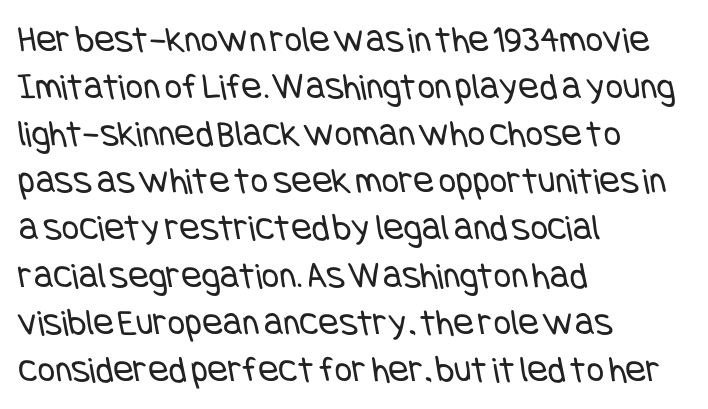
Q: Is the text bold? A: No.
Q: Is the typeface a serif or a sans-serif typeface? A: Sans-serif.
Q: Is the text underlined? A: No.
Q: How is the paragraph aligned? A: Left-aligned.
Q: Is the spacing between letters normal or unusually wide? A: Normal.
Q: Width (condensed, normal, or wide)? A: Condensed.
Q: Stroke contrast? A: Low.
Q: x-height? A: Large.
